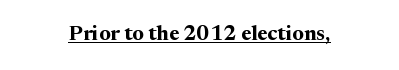
Q: Is the text bold? A: Yes.
Q: Is the text italic (slanted)? A: No, it is upright.
Q: Is the text underlined? A: Yes.
Q: How is the paragraph aligned? A: Centered.
Q: Is the spacing between letters normal or unusually wide? A: Normal.
